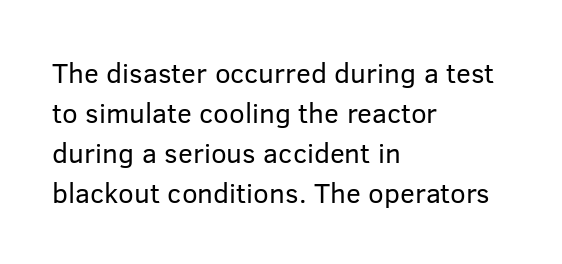
Q: Is the text bold? A: No.
Q: Is the text italic (slanted)? A: No, it is upright.
Q: Is the typeface a serif or a sans-serif typeface? A: Sans-serif.
Q: Is the text underlined? A: No.
Q: How is the paragraph aligned? A: Left-aligned.
Q: Is the spacing between letters normal or unusually wide? A: Normal.
Q: Is the spacing between lines tight, normal or loose? A: Normal.
Q: Width (condensed, normal, or wide)? A: Normal.
Q: Stroke contrast? A: Low.
Q: x-height? A: Medium.
Q: Monospaced? A: No.
